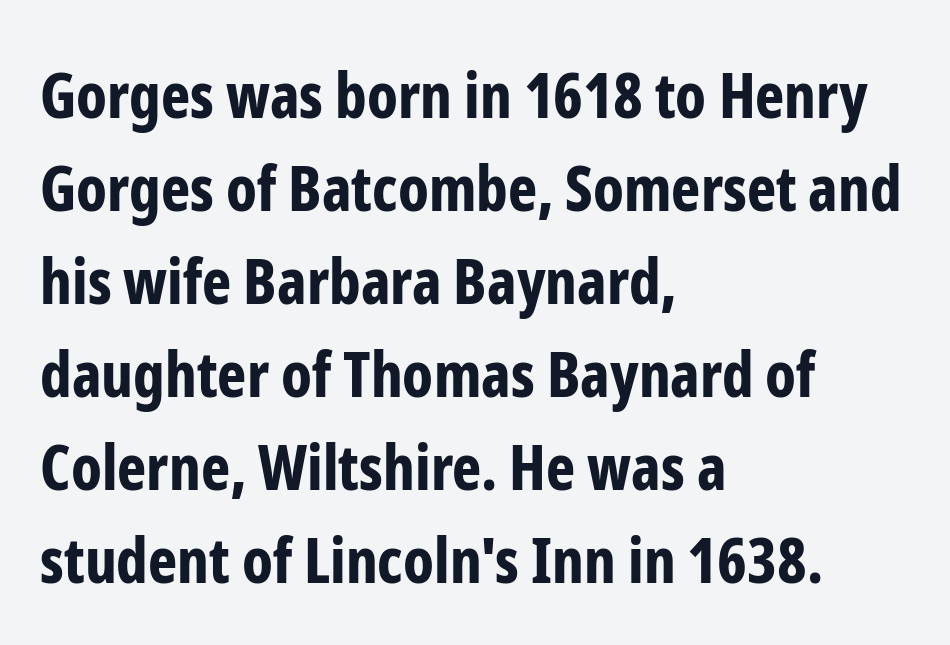
{"serif": "no", "italic": "no", "bold": "yes", "weight": "bold", "width": "condensed", "stroke_contrast": "low", "x_height": "medium", "monospaced": "no", "underline": "no", "align": "left", "line_spacing": "normal", "line_spacing_ratio": 1.5, "letter_spacing": "normal", "letter_spacing_em": 0.0, "glyph_px": 62}
